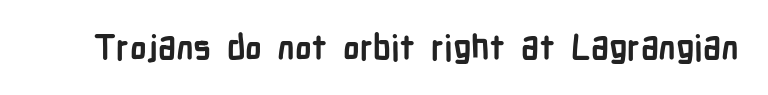
The image shows 34 px semibold, condensed sans-serif type, upright; set normal letter spacing, not underlined; low stroke contrast and a medium x-height.
